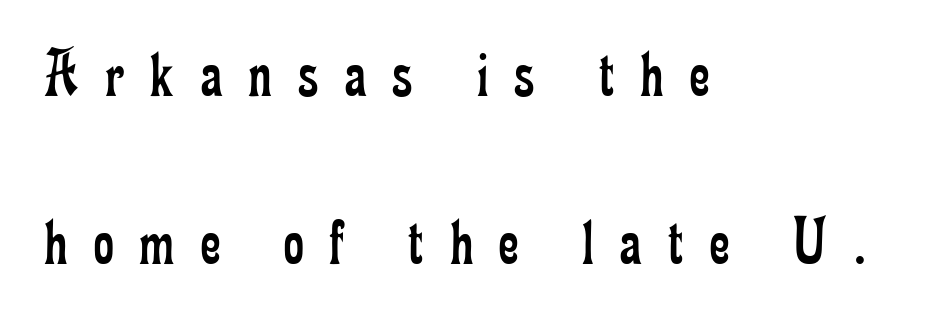
{"serif": "yes", "italic": "no", "bold": "no", "weight": "regular", "width": "condensed", "stroke_contrast": "low", "x_height": "small", "monospaced": "no", "underline": "no", "align": "left", "line_spacing": "loose", "line_spacing_ratio": 2.44, "letter_spacing": "wide", "letter_spacing_em": 0.38, "glyph_px": 69}
